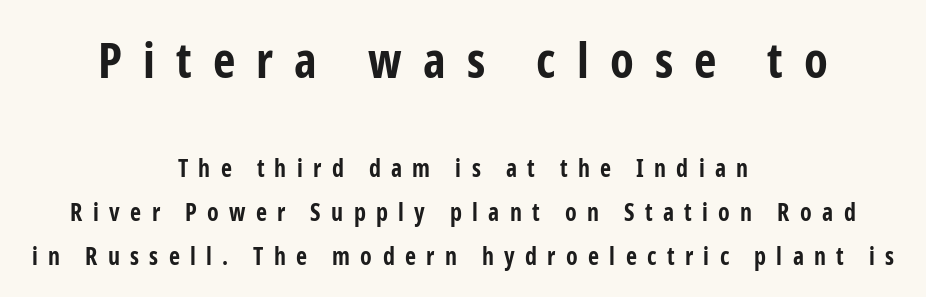
{"serif": "no", "italic": "no", "bold": "yes", "weight": "bold", "width": "condensed", "stroke_contrast": "low", "x_height": "medium", "monospaced": "no", "underline": "no", "align": "center", "line_spacing_ratio": 1.82, "letter_spacing": "wide", "letter_spacing_em": 0.43, "larger_block": "first", "size_ratio": 2.04, "glyph_px": 49}
